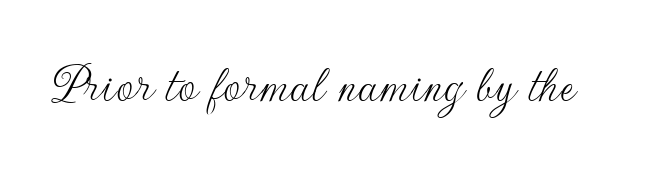
The strokes carry an ordinary text weight at most. The specimen omits any rule beneath the text block's lines. Nothing sits at the stroke ends, so this counts as sans-serif. The type is set solid horizontally, with unmodified tracking.
